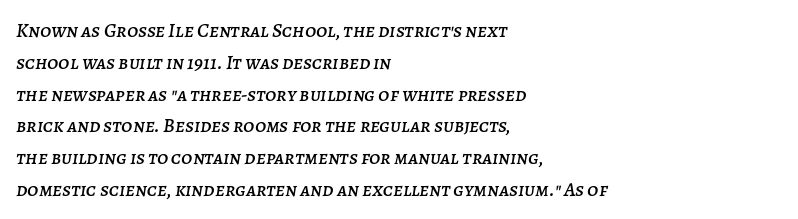
{"italic": "yes", "lean": "right", "slant_degrees": 7, "underline": "no", "align": "left", "line_spacing": "normal", "line_spacing_ratio": 1.59, "letter_spacing": "normal", "letter_spacing_em": 0.0, "glyph_px": 20}
